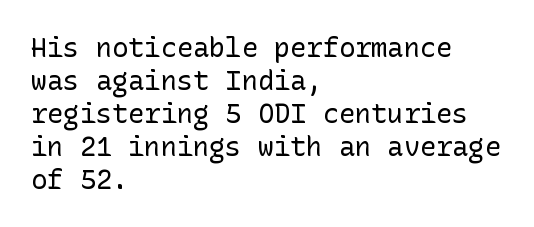
Q: Is the text bold? A: No.
Q: Is the text italic (slanted)? A: No, it is upright.
Q: Is the text underlined? A: No.
Q: How is the paragraph aligned? A: Left-aligned.
Q: Is the spacing between letters normal or unusually wide? A: Normal.
